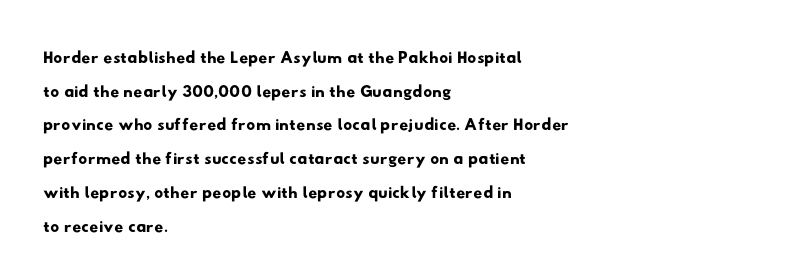
{"underline": "no", "align": "left", "line_spacing": "normal", "line_spacing_ratio": 1.35, "letter_spacing": "normal", "letter_spacing_em": 0.0, "glyph_px": 25}
